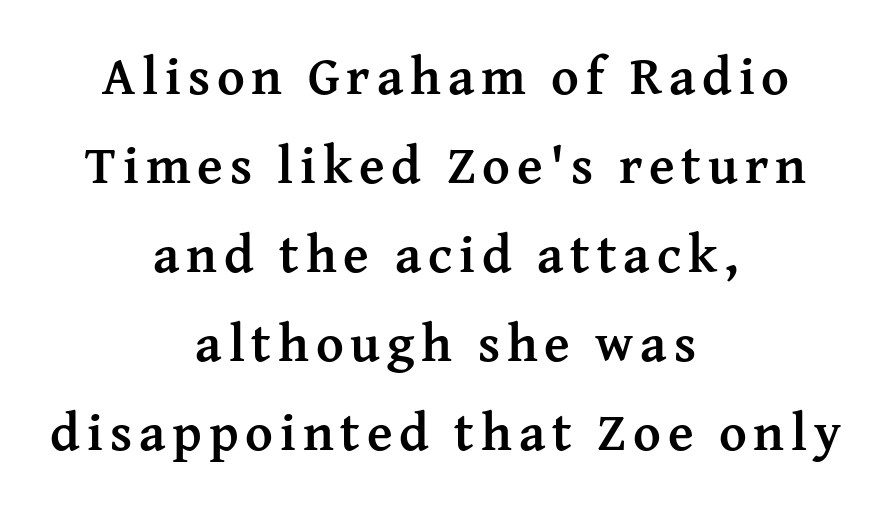
Q: Is the text bold? A: Yes.
Q: Is the text italic (slanted)? A: No, it is upright.
Q: Is the typeface a serif or a sans-serif typeface? A: Serif.
Q: Is the text underlined? A: No.
Q: How is the paragraph aligned? A: Centered.
Q: Is the spacing between lines tight, normal or loose? A: Normal.
Q: Width (condensed, normal, or wide)? A: Normal.
Q: Stroke contrast? A: Medium.
Q: x-height? A: Medium.
Q: Monospaced? A: No.
